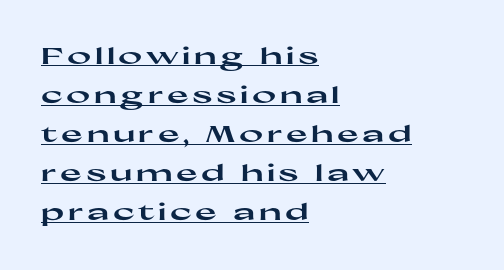
The image shows 23 px bold type, upright; set left-aligned, normal line spacing (1.7x), underlined.
